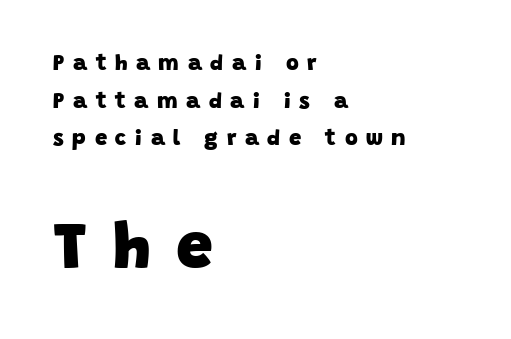
{"serif": "no", "bold": "yes", "weight": "heavy", "width": "normal", "stroke_contrast": "low", "x_height": "large", "monospaced": "no", "underline": "no", "align": "left", "line_spacing_ratio": 1.71, "letter_spacing": "wide", "letter_spacing_em": 0.39, "larger_block": "second", "size_ratio": 3.0, "glyph_px": 66}
